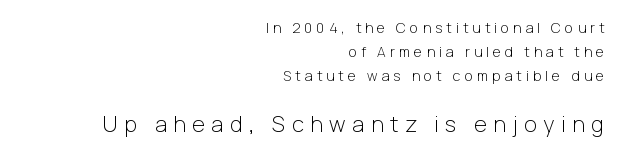
Check under the words: just untouched page. Note: smaller setting up top, larger setting below. You can tell it's not italic because the verticals are truly vertical. Weight: in the light-to-regular range. Observe the wide spacing: letters keep a clear distance from each other.
